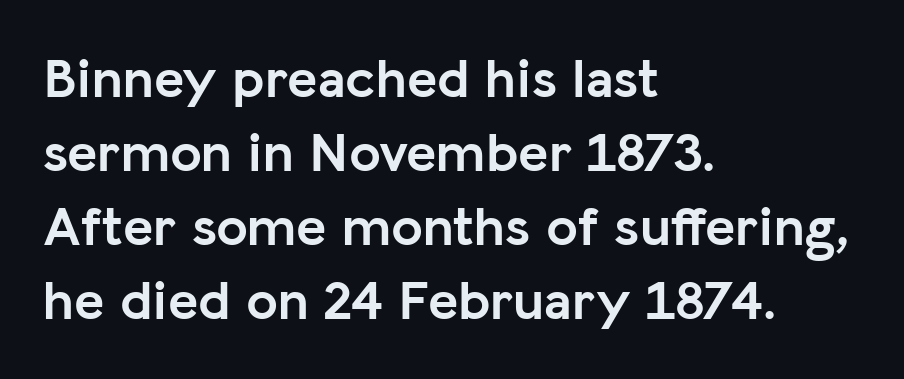
Q: Is the text bold? A: Yes.
Q: Is the text italic (slanted)? A: No, it is upright.
Q: Is the typeface a serif or a sans-serif typeface? A: Sans-serif.
Q: Is the text underlined? A: No.
Q: How is the paragraph aligned? A: Left-aligned.
Q: Is the spacing between letters normal or unusually wide? A: Normal.
Q: Is the spacing between lines tight, normal or loose? A: Normal.
Q: Width (condensed, normal, or wide)? A: Normal.
Q: Stroke contrast? A: Low.
Q: x-height? A: Medium.
Q: Monospaced? A: No.
